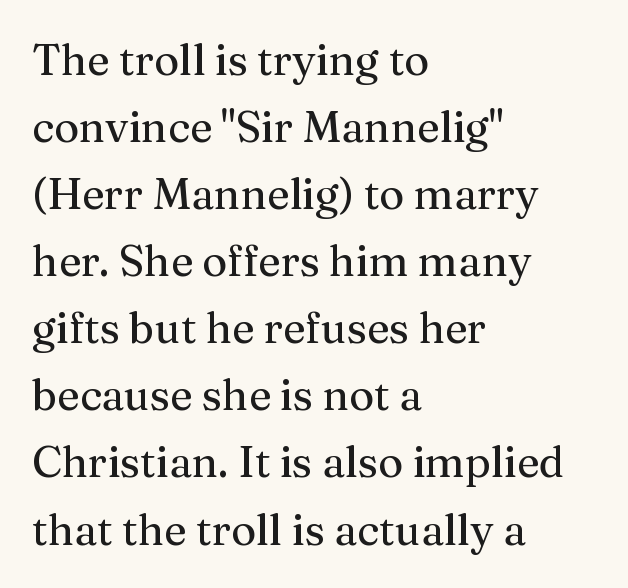
Yep, those are serifs on the letters. Just letters on the line, the space beneath them empty. The passage shown has conventional tracking throughout. This block has exactly the height ordinary leading produces. The rag falls on the right side of this text block. Quick note: not italic, upright.
